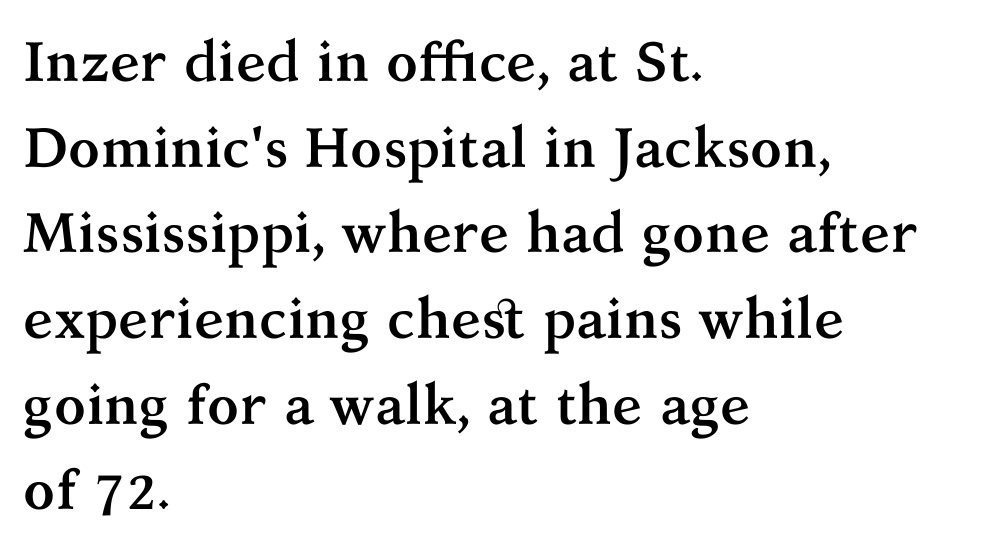
It's the straight-up-and-down kind of type. The rendering uses natural spacing where letterforms have individual widths. These lines are set flush left with a ragged right edge. The vertical gap from one line to the next is medium. The typesetting leans heavy: a genuine bold. What kind of face is this? One with serifs.
